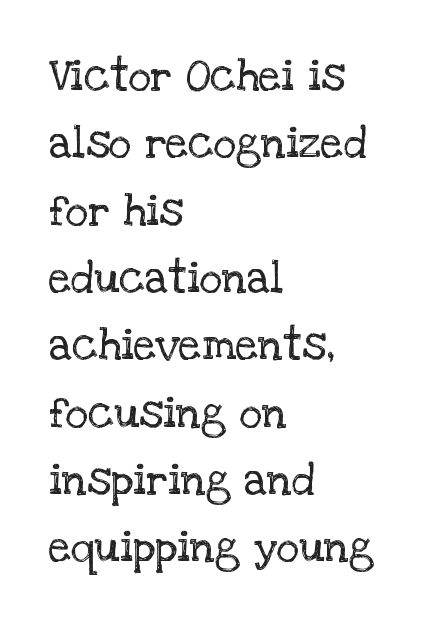
{"serif": "yes", "italic": "no", "bold": "no", "weight": "regular", "width": "normal", "stroke_contrast": "low", "x_height": "large", "monospaced": "no", "underline": "no", "align": "left", "line_spacing": "normal", "line_spacing_ratio": 1.53, "letter_spacing": "normal", "letter_spacing_em": 0.0, "glyph_px": 44}
